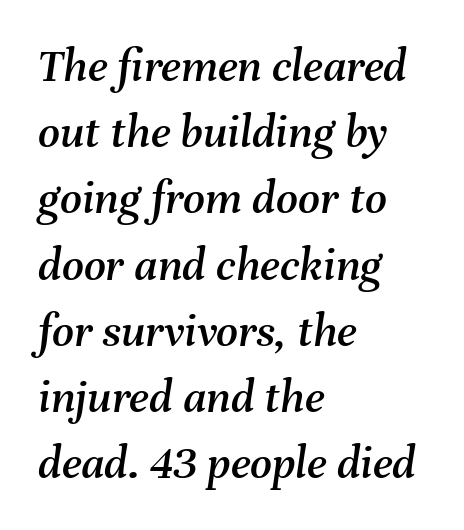
It's the slanting kind of type. Caption: standard tracking, unaltered. Descenders are the only things crossing below the line. Varying glyph widths throughout — classic text-font behaviour. The rendering uses a moderate line-height, typical for paragraphs. Casual observation: everything's shoved over to the left.
